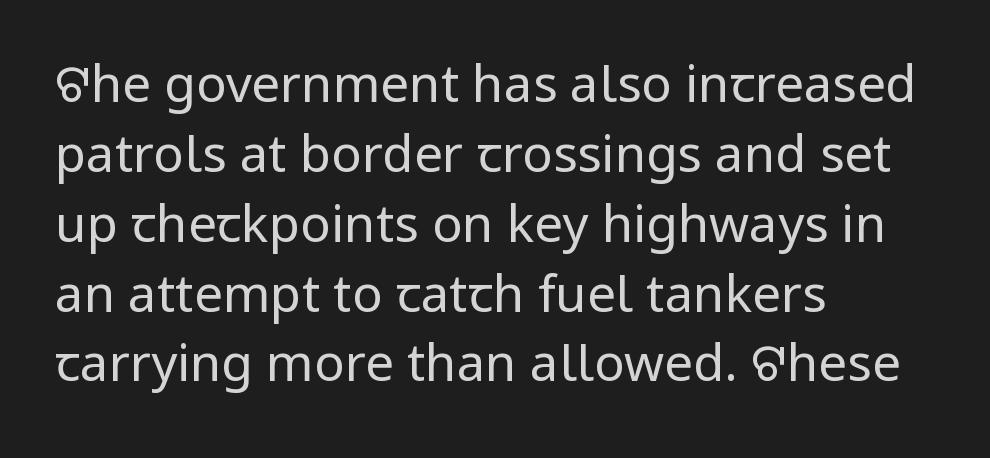
Q: Is the text bold? A: No.
Q: Is the text italic (slanted)? A: No, it is upright.
Q: Is the typeface a serif or a sans-serif typeface? A: Sans-serif.
Q: Is the text underlined? A: No.
Q: How is the paragraph aligned? A: Left-aligned.
Q: Is the spacing between letters normal or unusually wide? A: Normal.
Q: Is the spacing between lines tight, normal or loose? A: Normal.
Q: Width (condensed, normal, or wide)? A: Normal.
Q: Stroke contrast? A: Low.
Q: x-height? A: Medium.
Q: Monospaced? A: No.
